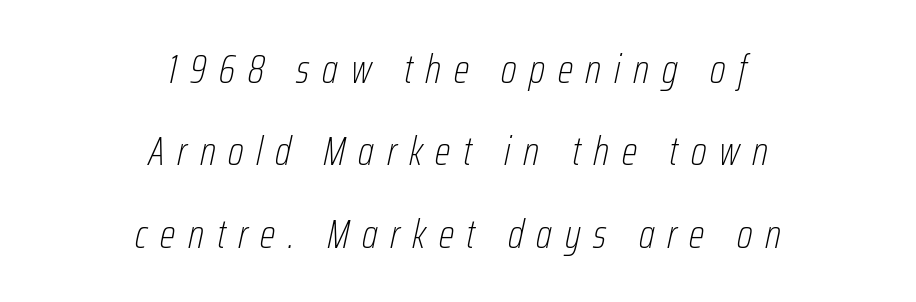
Q: Is the text bold? A: No.
Q: Is the text italic (slanted)? A: Yes, it leans right by about 12 degrees.
Q: Is the text underlined? A: No.
Q: How is the paragraph aligned? A: Centered.
Q: Is the spacing between letters normal or unusually wide? A: Unusually wide.
Q: Is the spacing between lines tight, normal or loose? A: Loose.
Q: Width (condensed, normal, or wide)? A: Condensed.
Q: Stroke contrast? A: Low.
Q: x-height? A: Medium.
Q: Monospaced? A: No.
